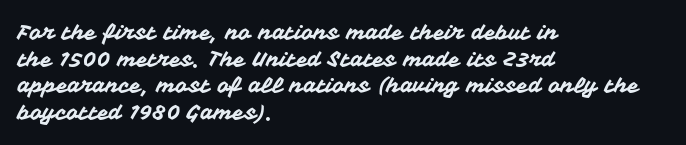
{"underline": "no", "align": "left", "line_spacing": "normal", "line_spacing_ratio": 1.27, "letter_spacing": "normal", "letter_spacing_em": 0.0, "glyph_px": 21}
